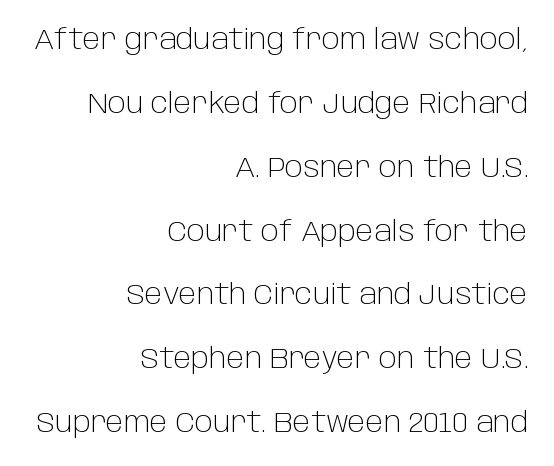
Q: Is the text bold? A: No.
Q: Is the text italic (slanted)? A: No, it is upright.
Q: Is the typeface a serif or a sans-serif typeface? A: Sans-serif.
Q: Is the text underlined? A: No.
Q: How is the paragraph aligned? A: Right-aligned.
Q: Is the spacing between letters normal or unusually wide? A: Normal.
Q: Is the spacing between lines tight, normal or loose? A: Loose.
Q: Width (condensed, normal, or wide)? A: Normal.
Q: Stroke contrast? A: Low.
Q: x-height? A: Large.
Q: Monospaced? A: No.
